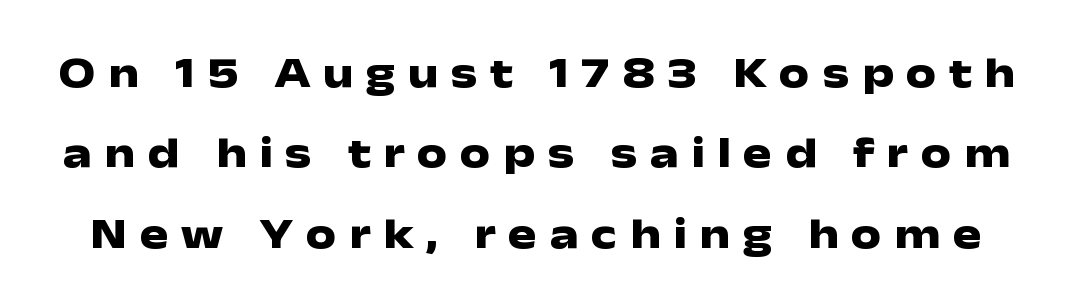
The image shows 43 px heavy, wide sans-serif type, upright; set line spacing 1.87x, unusually wide letter spacing (+0.29 em), not underlined; low stroke contrast and a medium x-height.
